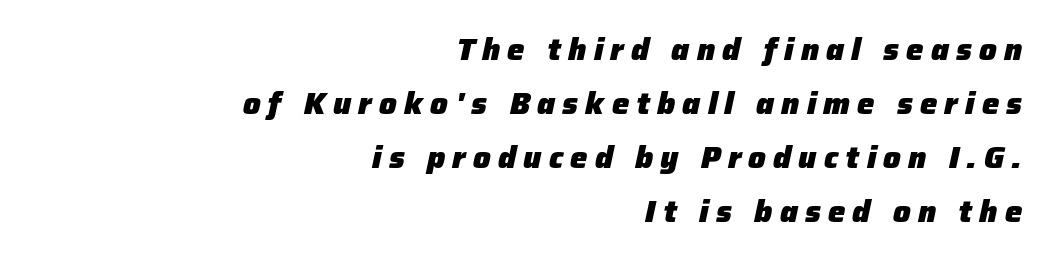
The image shows 31 px heavy type, italic (leaning right); set right-aligned, line spacing 1.74x, unusually wide letter spacing (+0.23 em), not underlined; low stroke contrast and a medium x-height.
